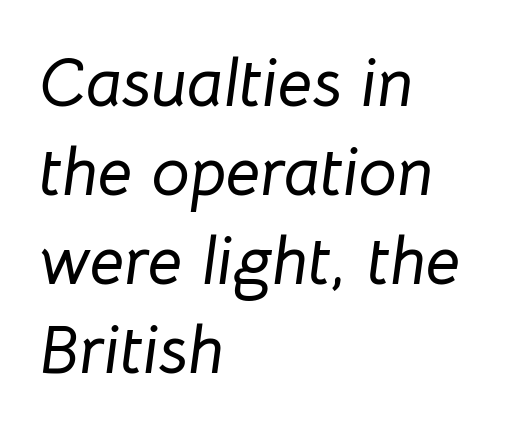
The image shows 68 px text type, italic (leaning right); set left-aligned, normal line spacing (1.31x), normal letter spacing, not underlined; low stroke contrast and a medium x-height.
